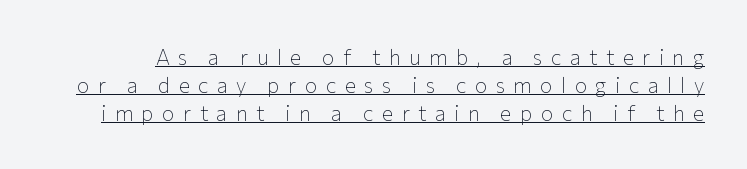
{"italic": "no", "bold": "no", "underline": "yes", "line_spacing": "normal", "line_spacing_ratio": 1.33, "letter_spacing": "wide", "letter_spacing_em": 0.4, "glyph_px": 21}
